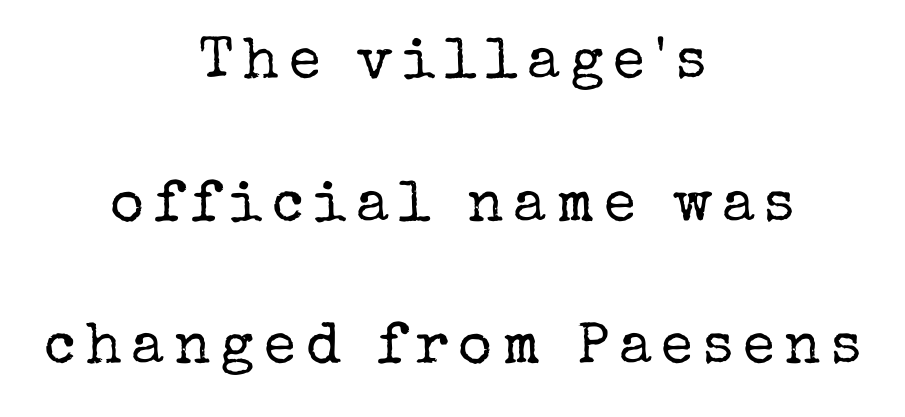
The image shows 58 px regular-weight serif type, upright; set centered, loose line spacing (2.46x), not underlined; low stroke contrast and a medium x-height.
